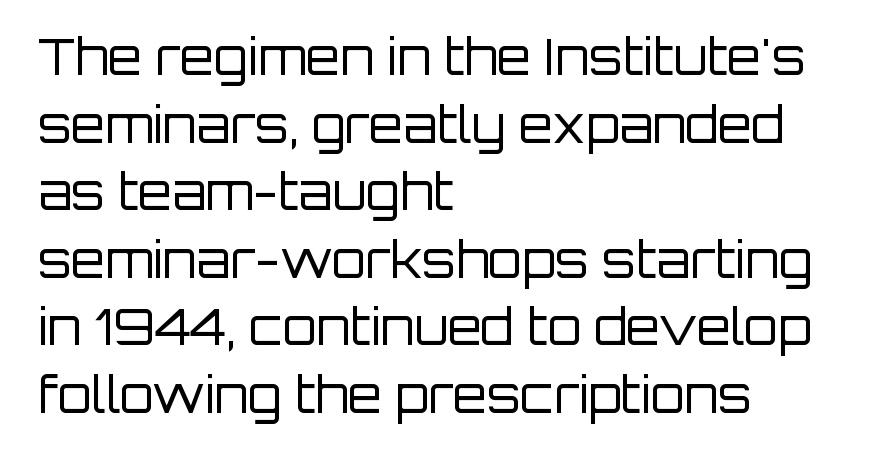
{"serif": "no", "italic": "no", "bold": "no", "weight": "regular", "width": "normal", "stroke_contrast": "low", "x_height": "large", "monospaced": "no", "underline": "no", "align": "left", "line_spacing": "normal", "line_spacing_ratio": 1.38, "letter_spacing": "normal", "letter_spacing_em": 0.0, "glyph_px": 49}
